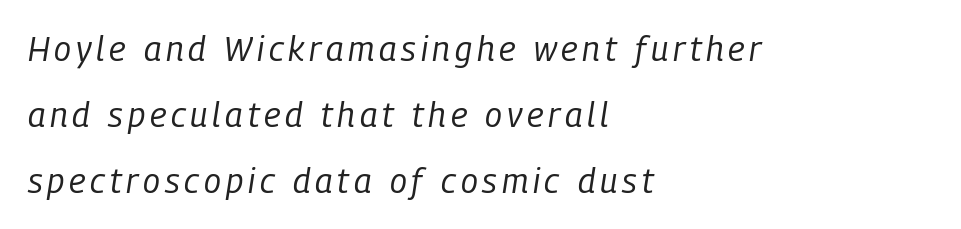
Q: Is the text bold? A: No.
Q: Is the text italic (slanted)? A: Yes, it leans right by about 9 degrees.
Q: Is the text underlined? A: No.
Q: How is the paragraph aligned? A: Left-aligned.
Q: Is the spacing between lines tight, normal or loose? A: Loose.
Q: Width (condensed, normal, or wide)? A: Condensed.
Q: Stroke contrast? A: Low.
Q: x-height? A: Medium.
Q: Monospaced? A: No.
